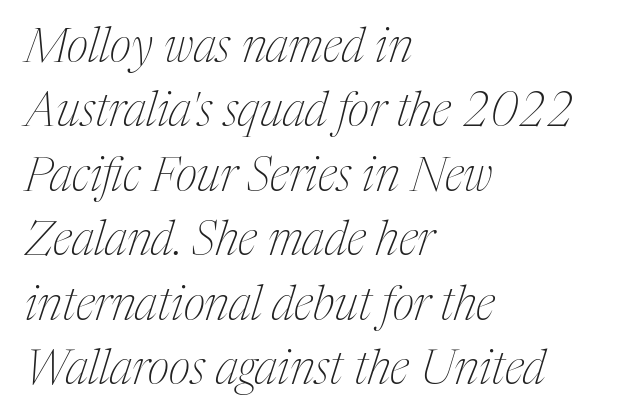
{"serif": "yes", "italic": "yes", "lean": "right", "slant_degrees": 17, "bold": "no", "weight": "thin", "width": "condensed", "stroke_contrast": "medium", "x_height": "medium", "monospaced": "no", "underline": "no", "align": "left", "line_spacing": "normal", "line_spacing_ratio": 1.37, "letter_spacing": "normal", "letter_spacing_em": 0.0, "glyph_px": 47}
